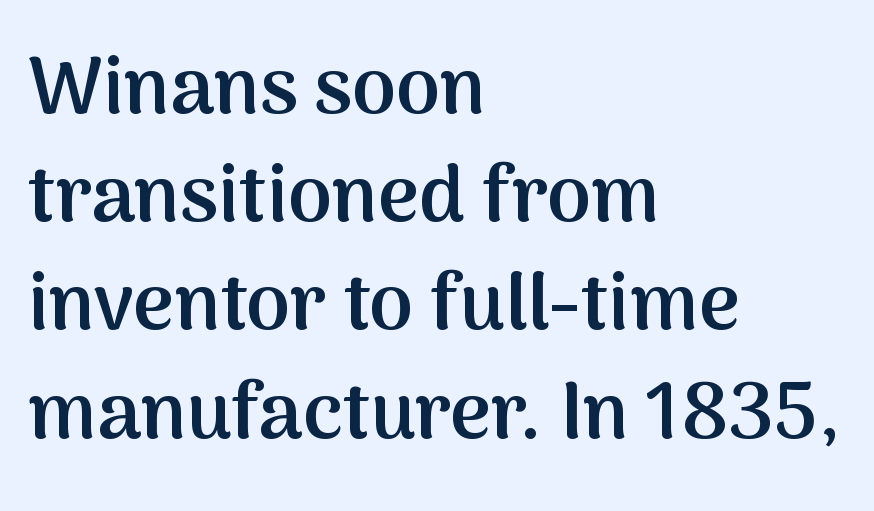
Q: Is the text bold? A: Semi-bold.
Q: Is the text italic (slanted)? A: No, it is upright.
Q: Is the typeface a serif or a sans-serif typeface? A: Sans-serif.
Q: Is the text underlined? A: No.
Q: How is the paragraph aligned? A: Left-aligned.
Q: Is the spacing between letters normal or unusually wide? A: Normal.
Q: Is the spacing between lines tight, normal or loose? A: Normal.
Q: Width (condensed, normal, or wide)? A: Normal.
Q: Stroke contrast? A: Medium.
Q: x-height? A: Medium.
Q: Monospaced? A: No.
